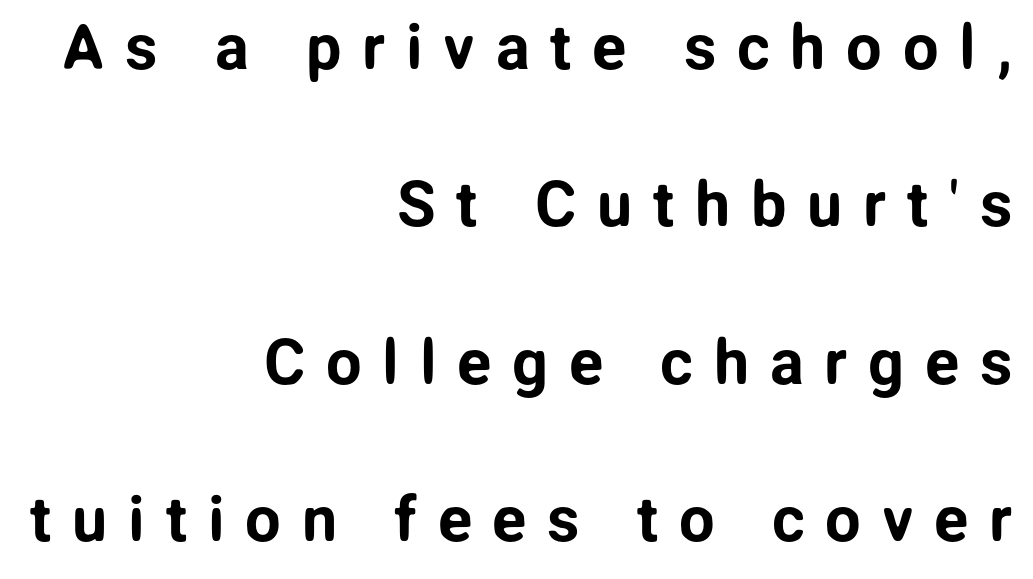
Q: Is the text italic (slanted)? A: No, it is upright.
Q: Is the typeface a serif or a sans-serif typeface? A: Sans-serif.
Q: Is the text underlined? A: No.
Q: How is the paragraph aligned? A: Right-aligned.
Q: Is the spacing between letters normal or unusually wide? A: Unusually wide.
Q: Is the spacing between lines tight, normal or loose? A: Loose.
Q: Width (condensed, normal, or wide)? A: Normal.
Q: Stroke contrast? A: Low.
Q: x-height? A: Medium.
Q: Monospaced? A: No.
